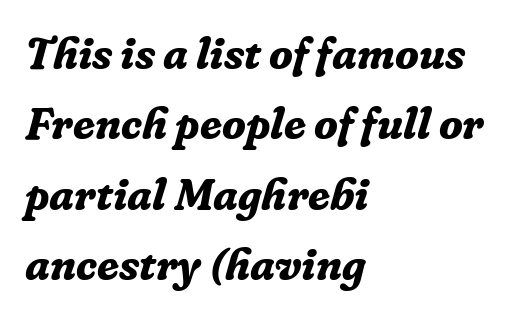
Q: Is the text bold? A: Yes.
Q: Is the text italic (slanted)? A: Yes, it leans right by about 16 degrees.
Q: Is the typeface a serif or a sans-serif typeface? A: Serif.
Q: Is the text underlined? A: No.
Q: How is the paragraph aligned? A: Left-aligned.
Q: Is the spacing between letters normal or unusually wide? A: Normal.
Q: Is the spacing between lines tight, normal or loose? A: Normal.
Q: Width (condensed, normal, or wide)? A: Normal.
Q: Stroke contrast? A: Low.
Q: x-height? A: Medium.
Q: Monospaced? A: No.
